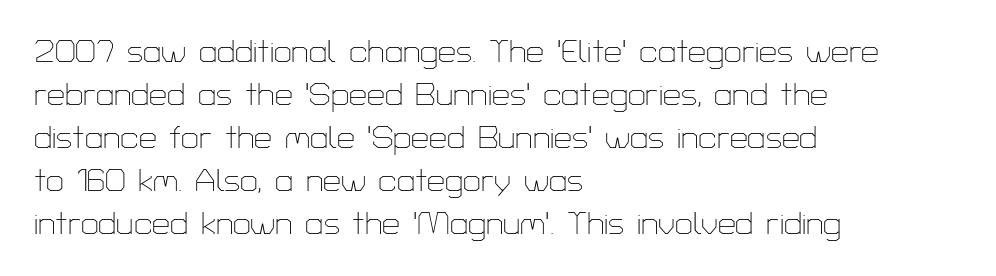
{"serif": "no", "italic": "no", "bold": "no", "weight": "thin", "width": "normal", "stroke_contrast": "low", "x_height": "medium", "monospaced": "no", "underline": "no", "align": "left", "line_spacing": "normal", "line_spacing_ratio": 1.34, "letter_spacing": "normal", "letter_spacing_em": 0.0, "glyph_px": 32}
